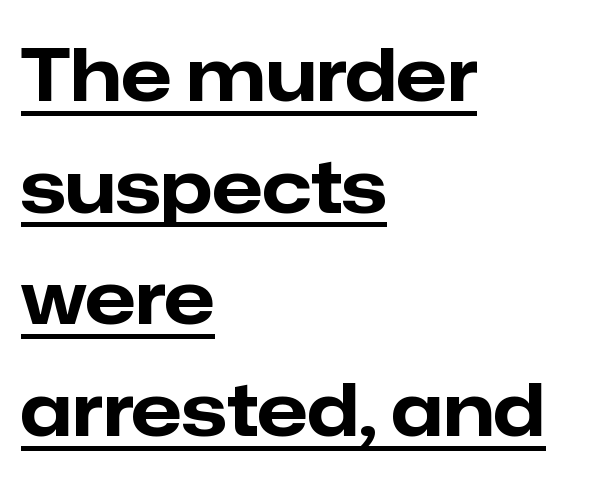
Q: Is the text bold? A: Yes.
Q: Is the text italic (slanted)? A: No, it is upright.
Q: Is the typeface a serif or a sans-serif typeface? A: Sans-serif.
Q: Is the text underlined? A: Yes.
Q: How is the paragraph aligned? A: Left-aligned.
Q: Is the spacing between letters normal or unusually wide? A: Normal.
Q: Is the spacing between lines tight, normal or loose? A: Normal.
Q: Width (condensed, normal, or wide)? A: Normal.
Q: Stroke contrast? A: Low.
Q: x-height? A: Medium.
Q: Monospaced? A: No.
